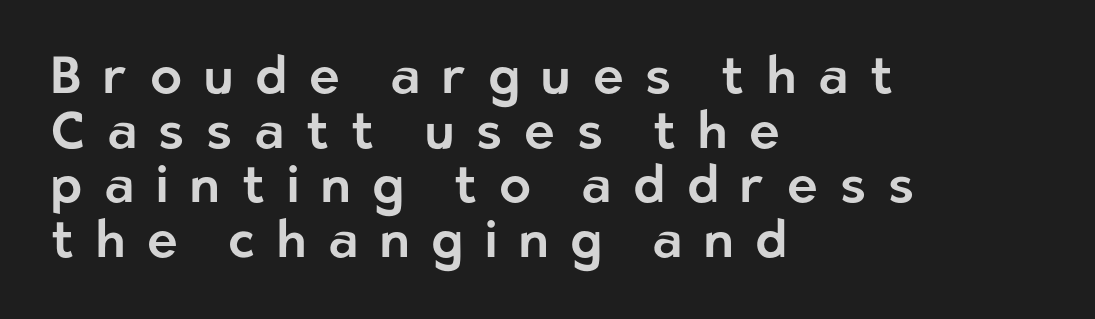
Q: Is the text italic (slanted)? A: No, it is upright.
Q: Is the typeface a serif or a sans-serif typeface? A: Sans-serif.
Q: Is the text underlined? A: No.
Q: How is the paragraph aligned? A: Left-aligned.
Q: Is the spacing between letters normal or unusually wide? A: Unusually wide.
Q: Is the spacing between lines tight, normal or loose? A: Tight.
Q: Width (condensed, normal, or wide)? A: Normal.
Q: Stroke contrast? A: Low.
Q: x-height? A: Medium.
Q: Monospaced? A: No.
